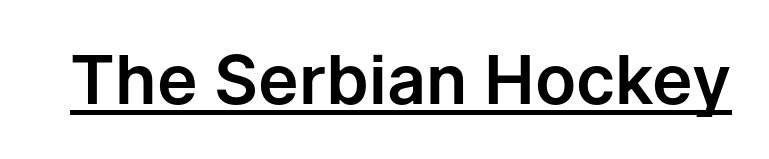
A sans-serif font was chosen for this passage. The letters advance in unequal steps, a hallmark of proportional type. No italicization has been applied; the sample stays upright. Quick note: underline on. Students, note that the glyphs here touch the page at normal intervals.
